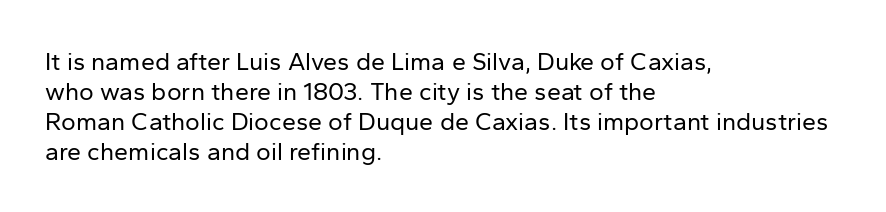
Q: Is the text bold? A: No.
Q: Is the text italic (slanted)? A: No, it is upright.
Q: Is the text underlined? A: No.
Q: How is the paragraph aligned? A: Left-aligned.
Q: Is the spacing between letters normal or unusually wide? A: Normal.
